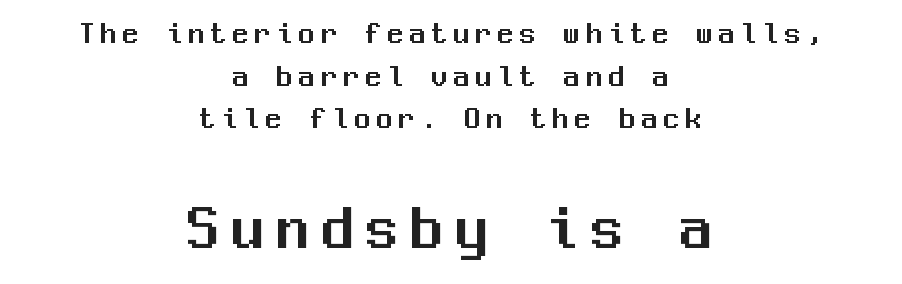
The image shows 65 px sans-serif type, upright, monospaced; set centered, normal line spacing (1.33x), not underlined; the second (bottom) block is 2.03x larger; medium stroke contrast and a medium x-height.
